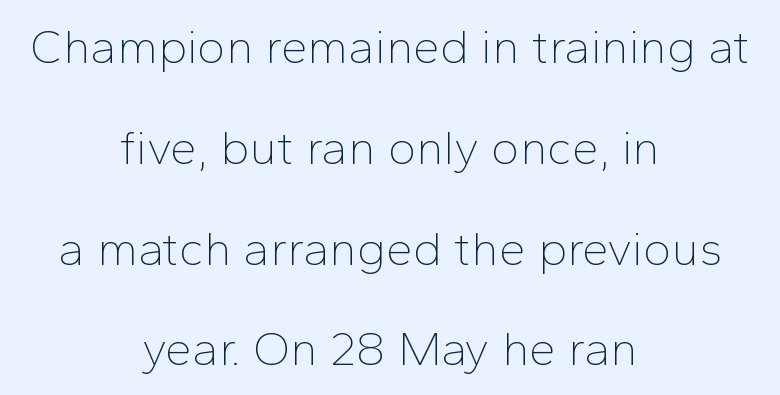
The typeface chosen for these lines omits serifs. Words float on clear page, feet unadorned. Nothing unusual about the tracking: characters are spaced as the font intends. If you folded the block vertically in half, each line would mirror itself in length. Stroke thickness stays within the range of a standard reading face or lighter. You could fit nearly another row in the gap between these rows.
